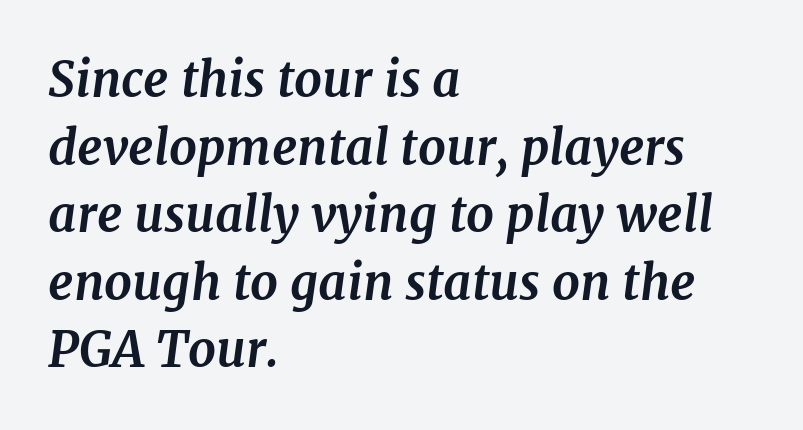
{"serif": "yes", "italic": "yes", "lean": "right", "slant_degrees": 7, "bold": "yes", "weight": "bold", "width": "normal", "stroke_contrast": "medium", "x_height": "medium", "monospaced": "no", "underline": "no", "align": "left", "line_spacing": "normal", "line_spacing_ratio": 1.38, "letter_spacing": "normal", "letter_spacing_em": 0.0, "glyph_px": 49}
